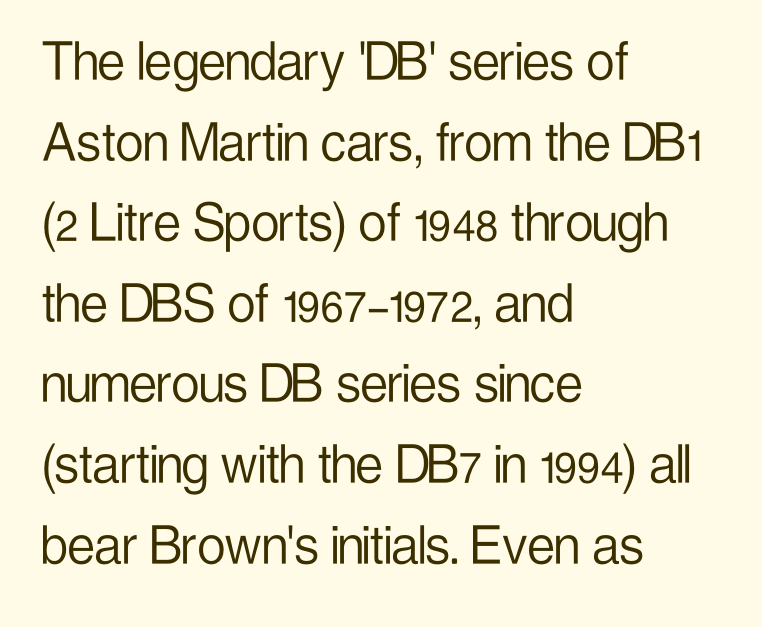
You could not count columns in this text — the font is proportionally spaced. No heavy texture on the line: the type isn't bold. Typographically, this falls in the sans-serif category. These lines keep a tight, regular rhythm from letter to letter. Check the space under the baseline: it is left empty. A normal amount of white space separates one row of letters from the next.
